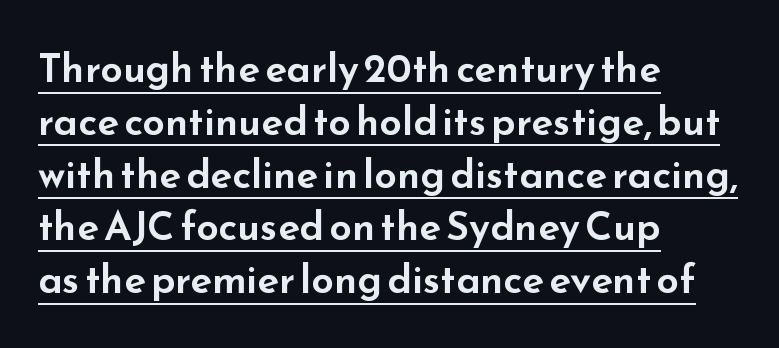
The image shows 40 px wide sans-serif type, upright; set left-aligned, normal line spacing (1.32x), normal letter spacing, underlined; low stroke contrast and a small x-height.
